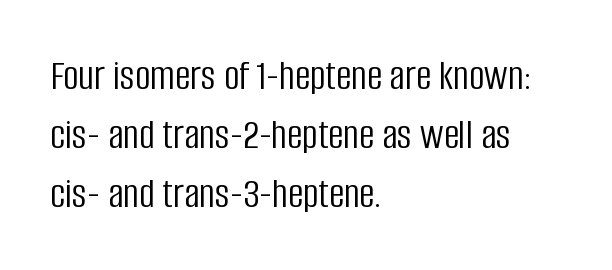
Q: Is the text bold? A: No.
Q: Is the text italic (slanted)? A: No, it is upright.
Q: Is the typeface a serif or a sans-serif typeface? A: Sans-serif.
Q: Is the text underlined? A: No.
Q: How is the paragraph aligned? A: Left-aligned.
Q: Is the spacing between letters normal or unusually wide? A: Normal.
Q: Is the spacing between lines tight, normal or loose? A: Normal.
Q: Width (condensed, normal, or wide)? A: Condensed.
Q: Stroke contrast? A: Low.
Q: x-height? A: Large.
Q: Monospaced? A: No.
